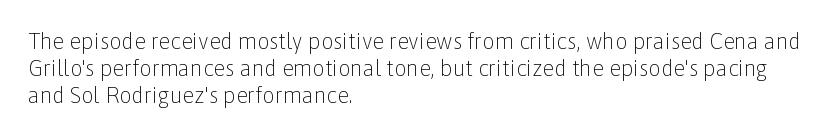
Honestly, the letter spacing is just normal — you wouldn't notice it. A student would call this left alignment; a typographer would say flush left, rag right. The font sits on the lighter half of the weight spectrum, regular included. Just letters on the line, the space beneath them empty.
